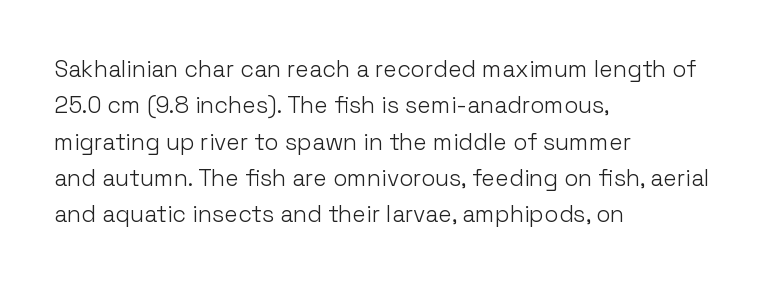
The image shows 23 px text type, upright; set left-aligned, normal line spacing (1.58x), normal letter spacing, not underlined.
